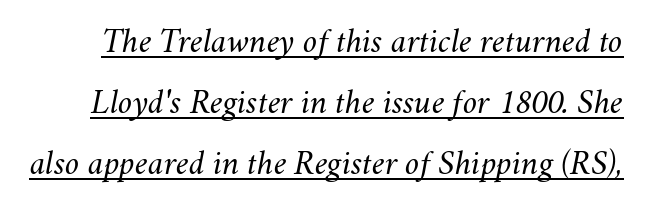
Q: Is the text bold? A: No.
Q: Is the text italic (slanted)? A: Yes, it leans right by about 11 degrees.
Q: Is the text underlined? A: Yes.
Q: Is the spacing between letters normal or unusually wide? A: Normal.
Q: Is the spacing between lines tight, normal or loose? A: Normal.
Q: Width (condensed, normal, or wide)? A: Normal.
Q: Stroke contrast? A: Medium.
Q: x-height? A: Small.
Q: Monospaced? A: No.
